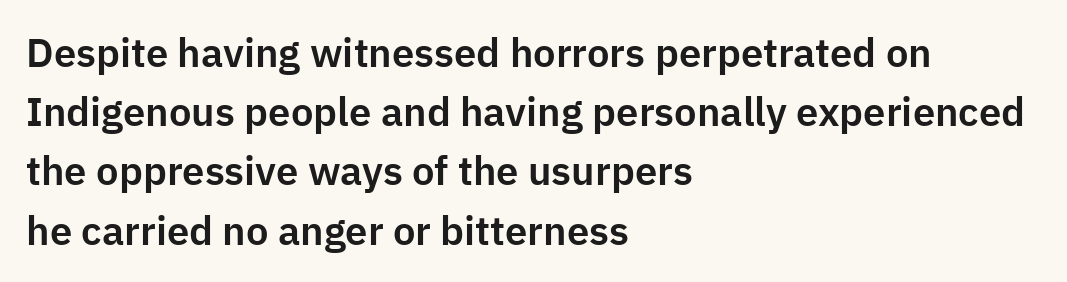
Q: Is the text italic (slanted)? A: No, it is upright.
Q: Is the typeface a serif or a sans-serif typeface? A: Sans-serif.
Q: Is the text underlined? A: No.
Q: How is the paragraph aligned? A: Left-aligned.
Q: Is the spacing between letters normal or unusually wide? A: Normal.
Q: Is the spacing between lines tight, normal or loose? A: Normal.
Q: Width (condensed, normal, or wide)? A: Normal.
Q: Stroke contrast? A: Low.
Q: x-height? A: Medium.
Q: Monospaced? A: No.
